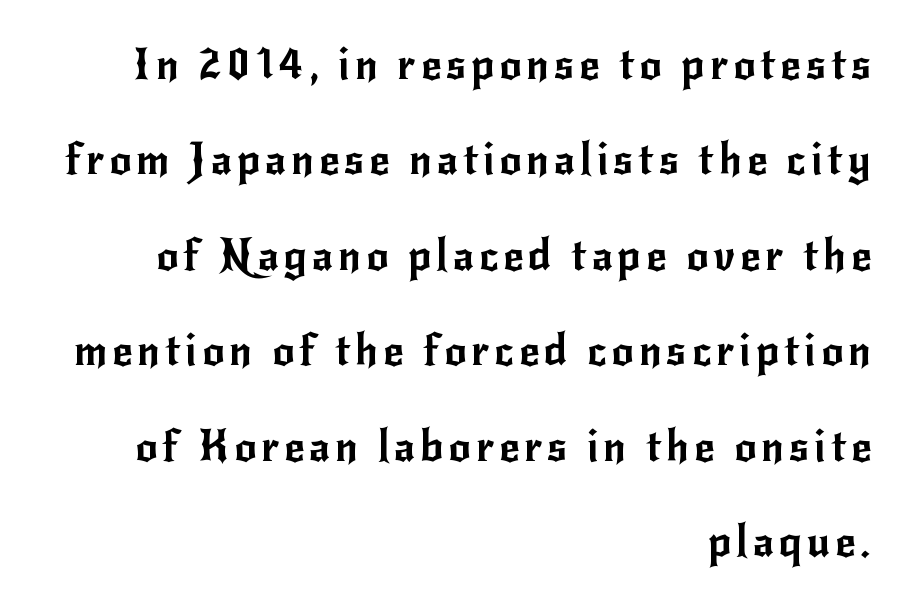
Q: Is the text italic (slanted)? A: No, it is upright.
Q: Is the typeface a serif or a sans-serif typeface? A: Sans-serif.
Q: Is the text underlined? A: No.
Q: How is the paragraph aligned? A: Right-aligned.
Q: Is the spacing between lines tight, normal or loose? A: Loose.
Q: Width (condensed, normal, or wide)? A: Normal.
Q: Stroke contrast? A: Low.
Q: x-height? A: Small.
Q: Monospaced? A: No.
